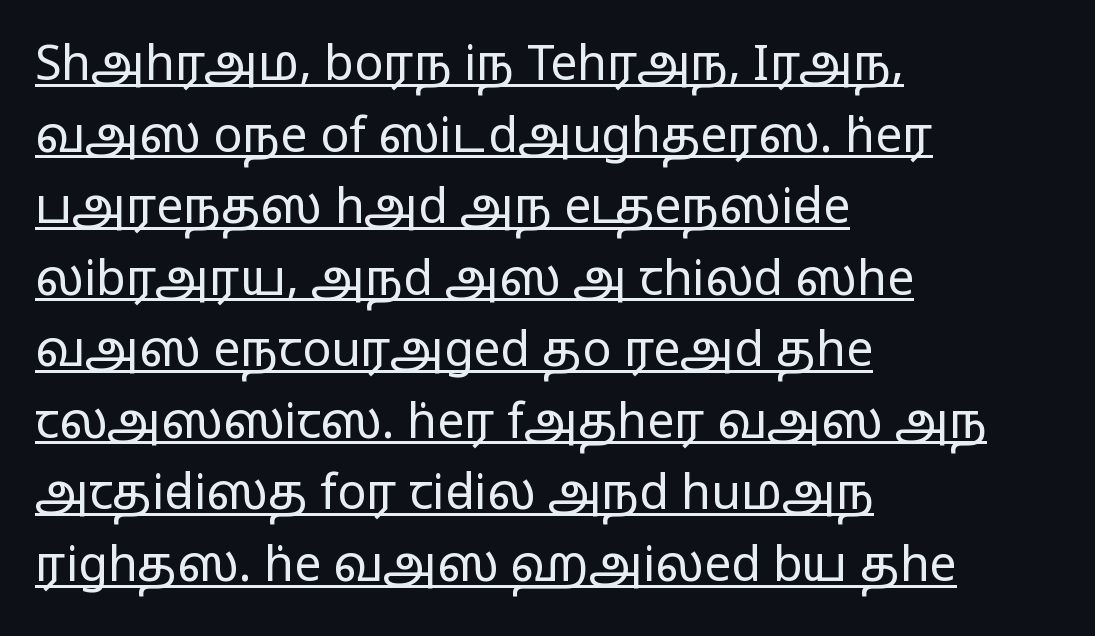
The image shows 48 px regular-weight, wide sans-serif type, upright; set left-aligned, normal line spacing (1.49x), normal letter spacing, underlined; low stroke contrast and a medium x-height.
